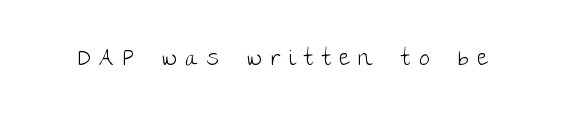
Tall strokes in this sample are plumb rather than angled. Vertical stems look standard width or narrower in stroke. Here the glyphs are tracked loosely, breaking word shapes into spaced letters. Decoration check: the copy has no underline.
